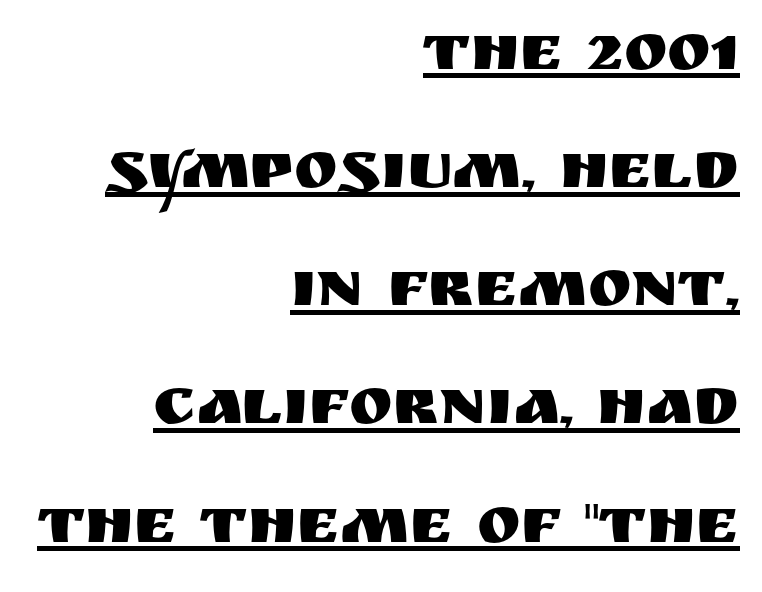
The image shows 66 px sans-serif type, upright; set right-aligned, line spacing 1.79x, normal letter spacing, underlined; medium stroke contrast and a large x-height.
